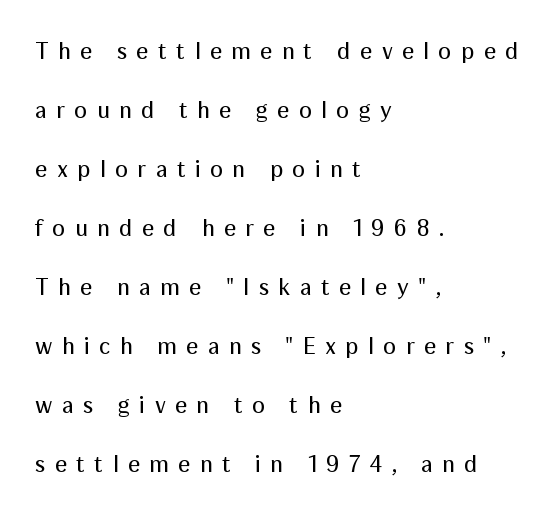
{"italic": "no", "bold": "no", "underline": "no", "align": "left", "line_spacing": "loose", "line_spacing_ratio": 2.46, "letter_spacing": "wide", "letter_spacing_em": 0.39, "glyph_px": 24}
